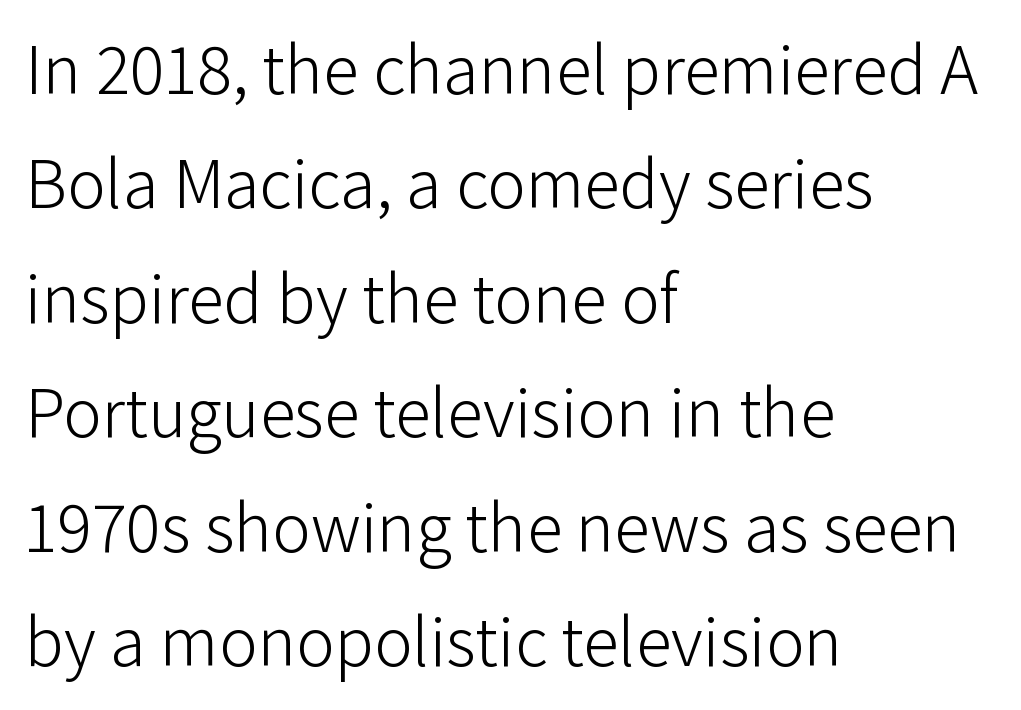
The image shows 72 px light sans-serif type, upright; set left-aligned, normal line spacing (1.59x), normal letter spacing, not underlined; low stroke contrast and a medium x-height.
